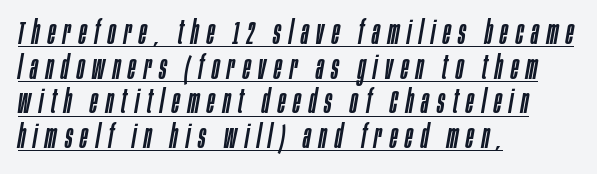
The image shows 32 px condensed type, italic (leaning right); set left-aligned, tight line spacing (1.08x), unusually wide letter spacing (+0.25 em), underlined; low stroke contrast and a large x-height.
